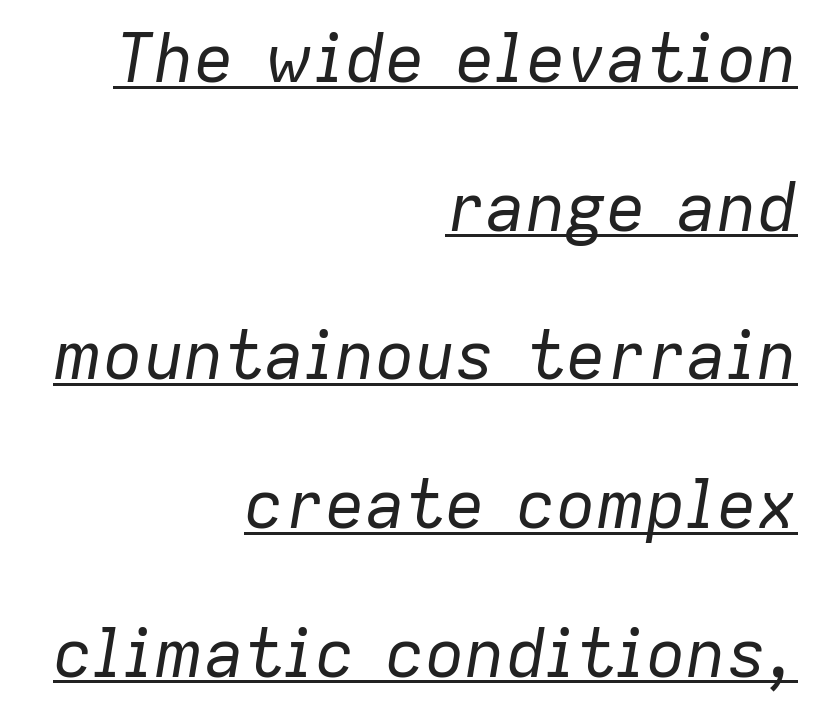
Q: Is the text bold? A: No.
Q: Is the text italic (slanted)? A: Yes, it leans right by about 9 degrees.
Q: Is the text underlined? A: Yes.
Q: How is the paragraph aligned? A: Right-aligned.
Q: Is the spacing between letters normal or unusually wide? A: Normal.
Q: Is the spacing between lines tight, normal or loose? A: Loose.
Q: Width (condensed, normal, or wide)? A: Normal.
Q: Stroke contrast? A: Low.
Q: x-height? A: Medium.
Q: Monospaced? A: No.
